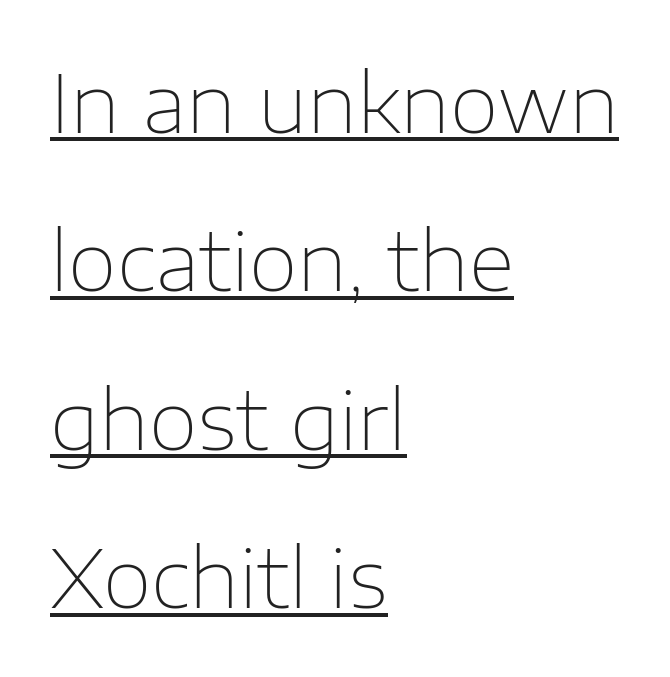
The image shows 80 px thin sans-serif type, upright; set left-aligned, loose line spacing (1.98x), normal letter spacing, underlined; low stroke contrast and a medium x-height.
